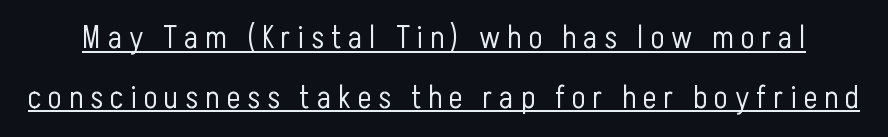
{"serif": "no", "italic": "no", "bold": "no", "weight": "light", "width": "condensed", "stroke_contrast": "low", "x_height": "medium", "monospaced": "no", "underline": "yes", "line_spacing_ratio": 1.86, "letter_spacing": "wide", "letter_spacing_em": 0.22, "glyph_px": 32}
